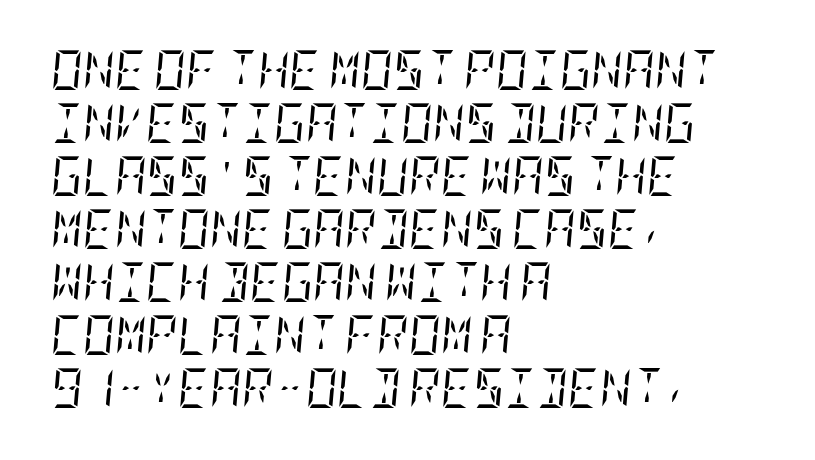
The image shows 39 px regular-weight, condensed serif type, italic (leaning right); set left-aligned, normal line spacing (1.36x), normal letter spacing, not underlined; low stroke contrast and a large x-height.
